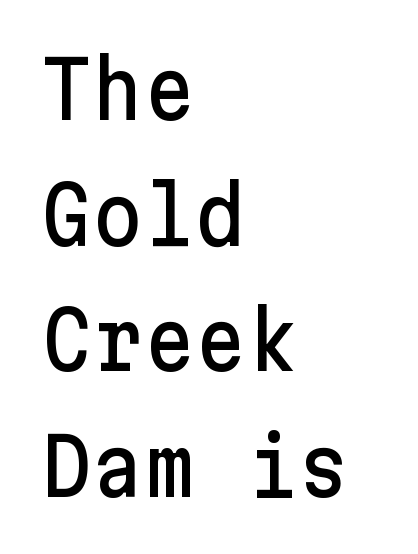
The image shows 79 px sans-serif type, upright; set left-aligned, normal line spacing (1.59x), normal letter spacing, not underlined; low stroke contrast and a medium x-height.
